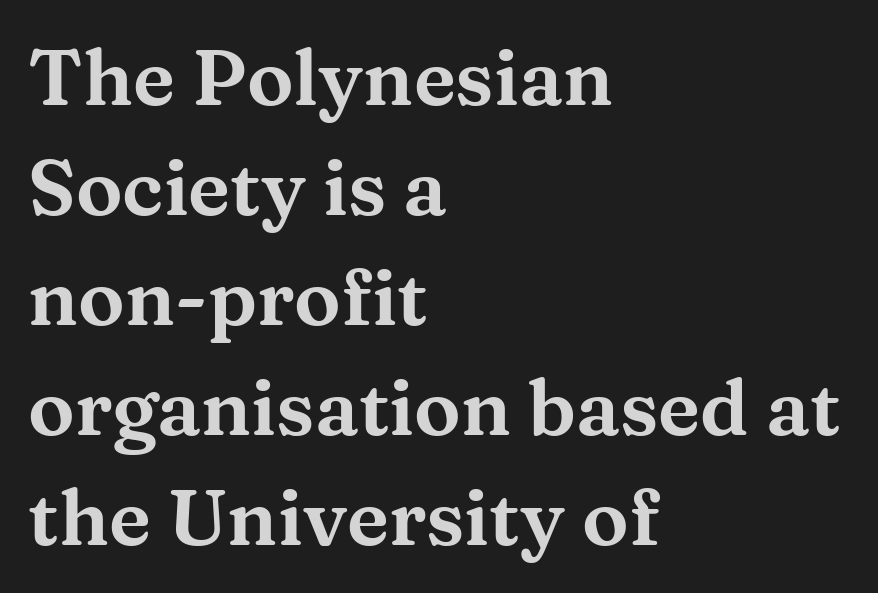
The image shows 78 px wide serif type, upright; set left-aligned, normal line spacing (1.41x), normal letter spacing, not underlined; medium stroke contrast and a medium x-height.
